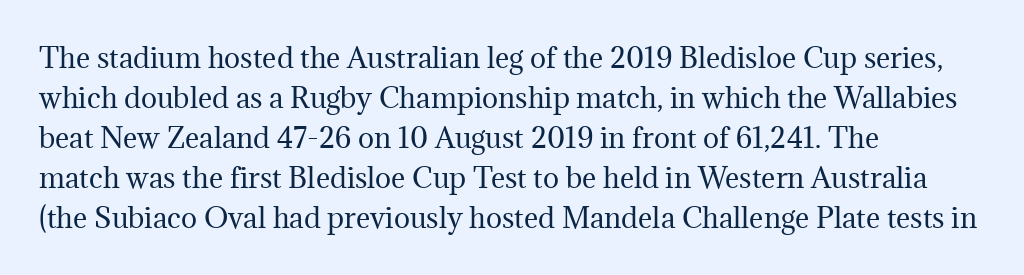
The image shows 27 px text type, upright; set left-aligned, normal line spacing (1.48x), normal letter spacing, not underlined.
